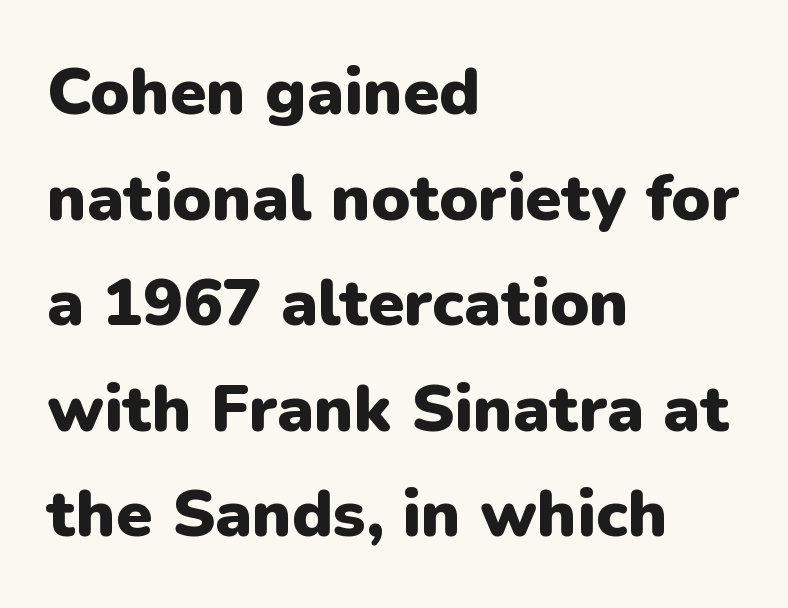
{"serif": "no", "italic": "no", "bold": "yes", "weight": "heavy", "width": "normal", "stroke_contrast": "low", "x_height": "medium", "monospaced": "no", "underline": "no", "align": "left", "line_spacing": "normal", "line_spacing_ratio": 1.6, "letter_spacing": "normal", "letter_spacing_em": 0.0, "glyph_px": 66}
